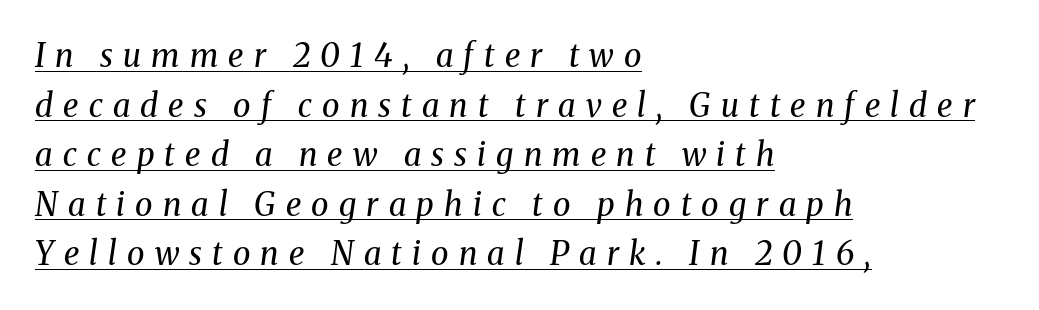
{"serif": "yes", "italic": "yes", "lean": "right", "slant_degrees": 8, "bold": "no", "weight": "regular", "width": "normal", "stroke_contrast": "medium", "x_height": "medium", "monospaced": "no", "underline": "yes", "align": "left", "line_spacing": "normal", "line_spacing_ratio": 1.55, "letter_spacing": "wide", "letter_spacing_em": 0.32, "glyph_px": 32}
